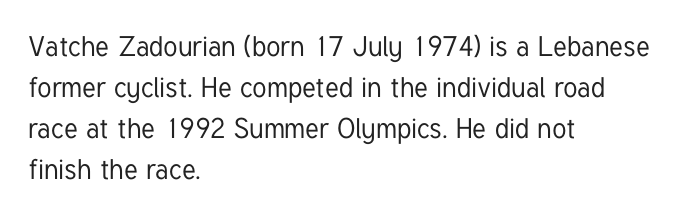
The image shows 28 px condensed sans-serif type, upright; set left-aligned, normal line spacing (1.47x), normal letter spacing, not underlined; low stroke contrast and a medium x-height.
